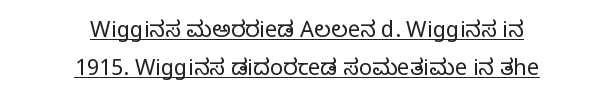
The strokes are not fattened; the text isn't bold. Line starts and ends both wander, symmetrically. Look at the tracking — it's just the regular setting, nothing added. The specimen includes a rule beneath the text block's lines.
